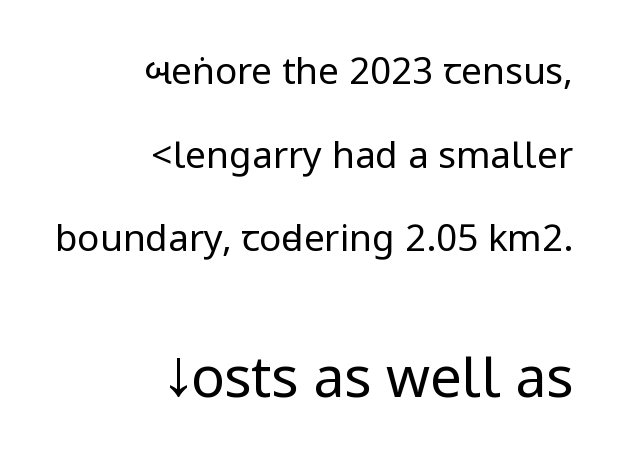
The letters stand straight up with perfectly vertical stems. Of the two passages, the one underneath uses the larger point size. Stroke terminals: plain, sans-serif. The rendering anchors every line to the right-hand side. Rule under the text: the space is simply empty. Compared with typical body copy, the letter spacing here is the same.
